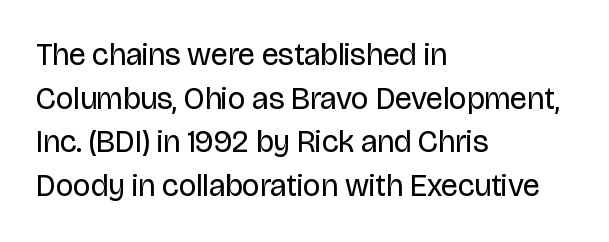
Weight: regular or lighter. Words appear dense and cohesive because spacing is normal. The setting favours the left margin, as ordinary paragraphs usually do. Whoever set this chose a conventional vertical rhythm. You could not count columns in this text — the font is proportionally spaced. The font family rendered here belongs to the sans-serif group.
